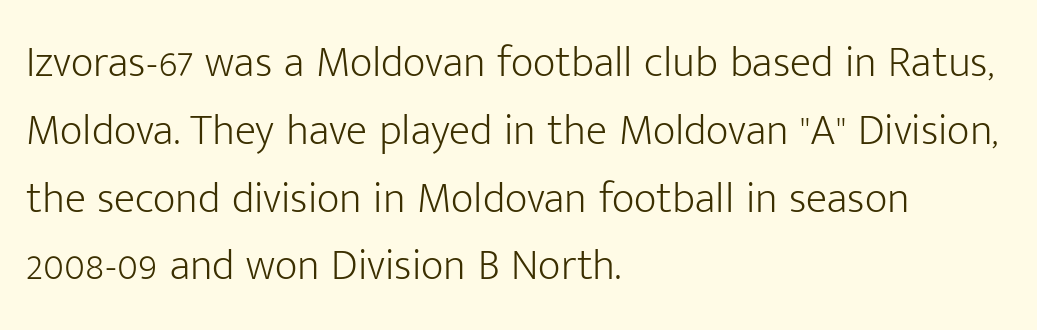
Q: Is the text bold? A: No.
Q: Is the text italic (slanted)? A: No, it is upright.
Q: Is the typeface a serif or a sans-serif typeface? A: Sans-serif.
Q: Is the text underlined? A: No.
Q: How is the paragraph aligned? A: Left-aligned.
Q: Is the spacing between letters normal or unusually wide? A: Normal.
Q: Is the spacing between lines tight, normal or loose? A: Normal.
Q: Width (condensed, normal, or wide)? A: Normal.
Q: Stroke contrast? A: Low.
Q: x-height? A: Medium.
Q: Monospaced? A: No.
